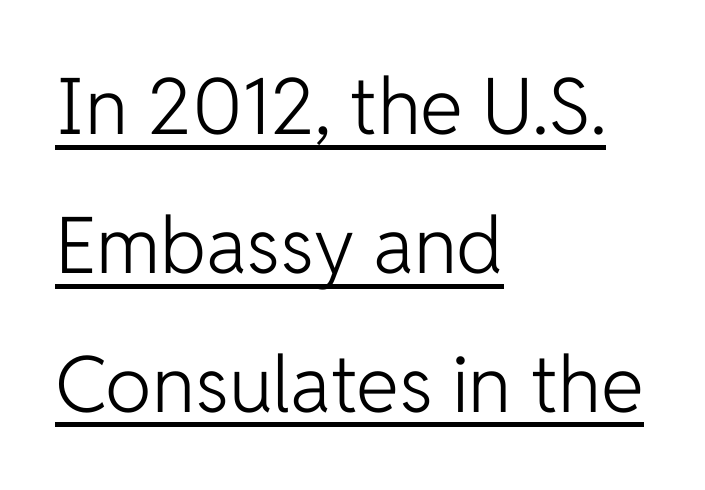
Q: Is the text bold? A: No.
Q: Is the text italic (slanted)? A: No, it is upright.
Q: Is the typeface a serif or a sans-serif typeface? A: Sans-serif.
Q: Is the text underlined? A: Yes.
Q: How is the paragraph aligned? A: Left-aligned.
Q: Is the spacing between letters normal or unusually wide? A: Normal.
Q: Width (condensed, normal, or wide)? A: Normal.
Q: Stroke contrast? A: Low.
Q: x-height? A: Medium.
Q: Monospaced? A: No.
